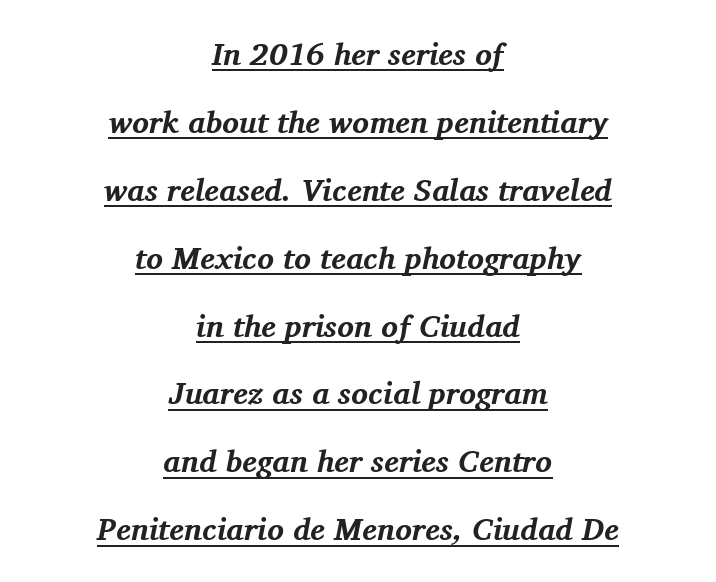
Q: Is the text bold? A: Yes.
Q: Is the text italic (slanted)? A: Yes, it leans right by about 11 degrees.
Q: Is the typeface a serif or a sans-serif typeface? A: Serif.
Q: Is the text underlined? A: Yes.
Q: How is the paragraph aligned? A: Centered.
Q: Is the spacing between letters normal or unusually wide? A: Normal.
Q: Is the spacing between lines tight, normal or loose? A: Loose.
Q: Width (condensed, normal, or wide)? A: Normal.
Q: Stroke contrast? A: Medium.
Q: x-height? A: Medium.
Q: Monospaced? A: No.
